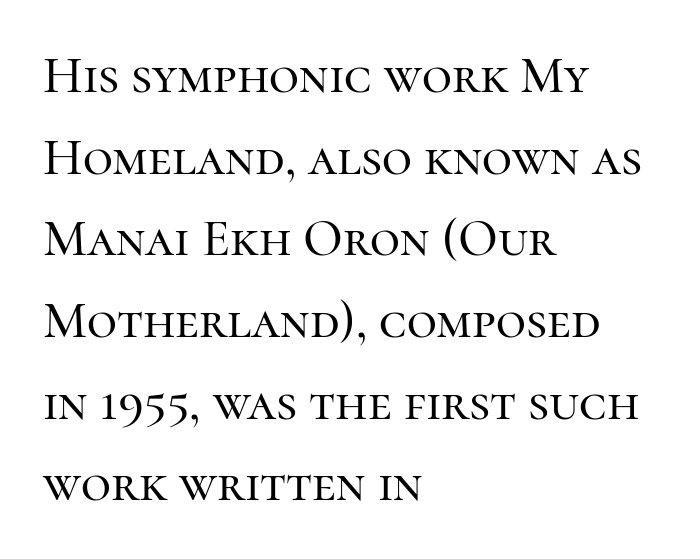
Q: Is the text italic (slanted)? A: No, it is upright.
Q: Is the typeface a serif or a sans-serif typeface? A: Serif.
Q: Is the text underlined? A: No.
Q: How is the paragraph aligned? A: Left-aligned.
Q: Is the spacing between letters normal or unusually wide? A: Normal.
Q: Is the spacing between lines tight, normal or loose? A: Normal.
Q: Width (condensed, normal, or wide)? A: Normal.
Q: Stroke contrast? A: High.
Q: x-height? A: Medium.
Q: Monospaced? A: No.
